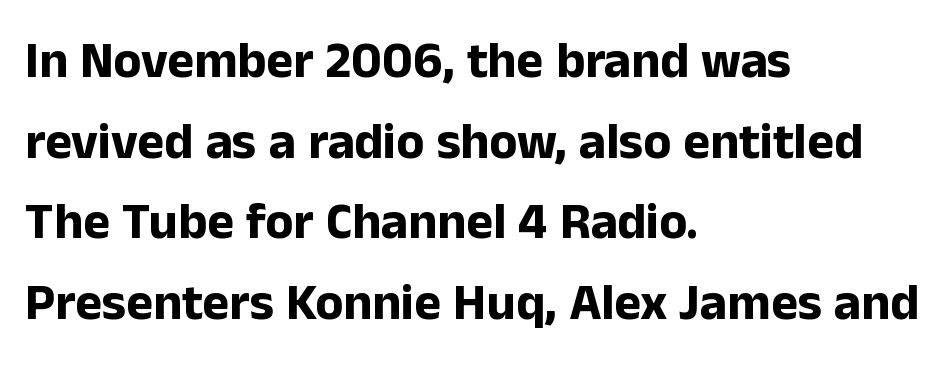
Q: Is the text bold? A: Yes.
Q: Is the text italic (slanted)? A: No, it is upright.
Q: Is the typeface a serif or a sans-serif typeface? A: Sans-serif.
Q: Is the text underlined? A: No.
Q: How is the paragraph aligned? A: Left-aligned.
Q: Is the spacing between letters normal or unusually wide? A: Normal.
Q: Is the spacing between lines tight, normal or loose? A: Normal.
Q: Width (condensed, normal, or wide)? A: Normal.
Q: Stroke contrast? A: Low.
Q: x-height? A: Medium.
Q: Monospaced? A: No.
